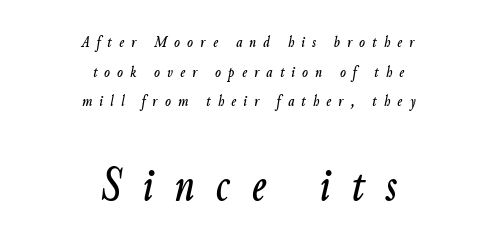
{"italic": "yes", "lean": "right", "slant_degrees": 9, "width": "condensed", "stroke_contrast": "low", "x_height": "small", "monospaced": "no", "underline": "no", "align": "center", "line_spacing_ratio": 1.74, "letter_spacing": "wide", "letter_spacing_em": 0.42, "larger_block": "second", "size_ratio": 2.94, "glyph_px": 50}
